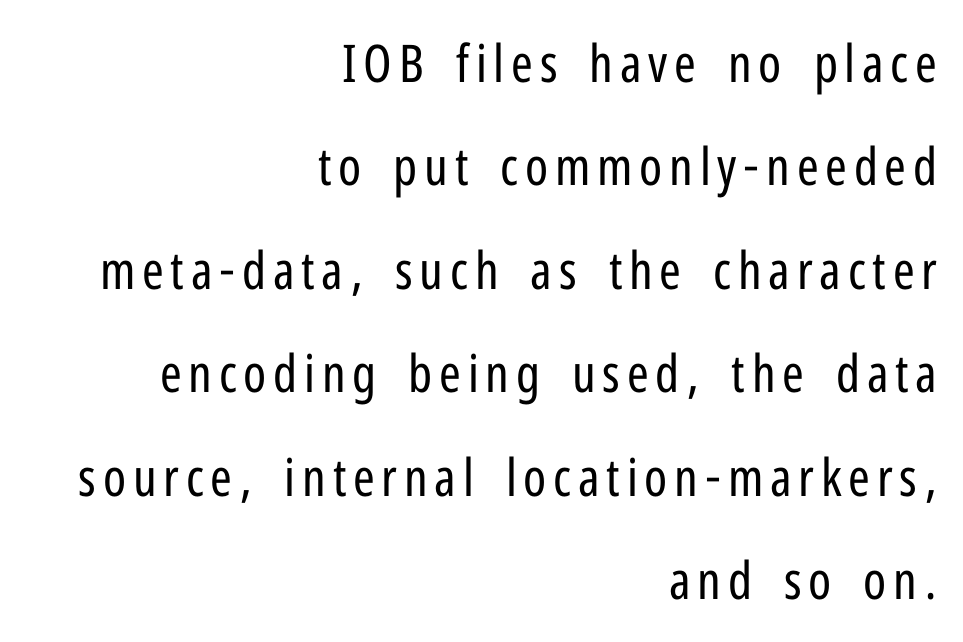
Q: Is the text bold? A: No.
Q: Is the text italic (slanted)? A: No, it is upright.
Q: Is the typeface a serif or a sans-serif typeface? A: Sans-serif.
Q: Is the text underlined? A: No.
Q: How is the paragraph aligned? A: Right-aligned.
Q: Is the spacing between lines tight, normal or loose? A: Loose.
Q: Width (condensed, normal, or wide)? A: Condensed.
Q: Stroke contrast? A: Low.
Q: x-height? A: Medium.
Q: Monospaced? A: No.
